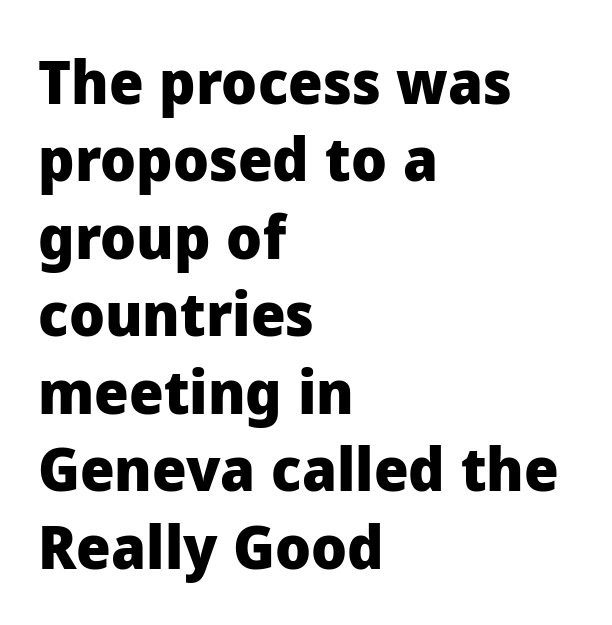
These lines sit exactly where default settings would place them. The gaps between neighbouring characters are ordinary and unremarkable. The text was rendered using a sans face with plain stroke endings. Plain, unruled lines of type. Spacing verdict: proportional, widths tailored to each character.
